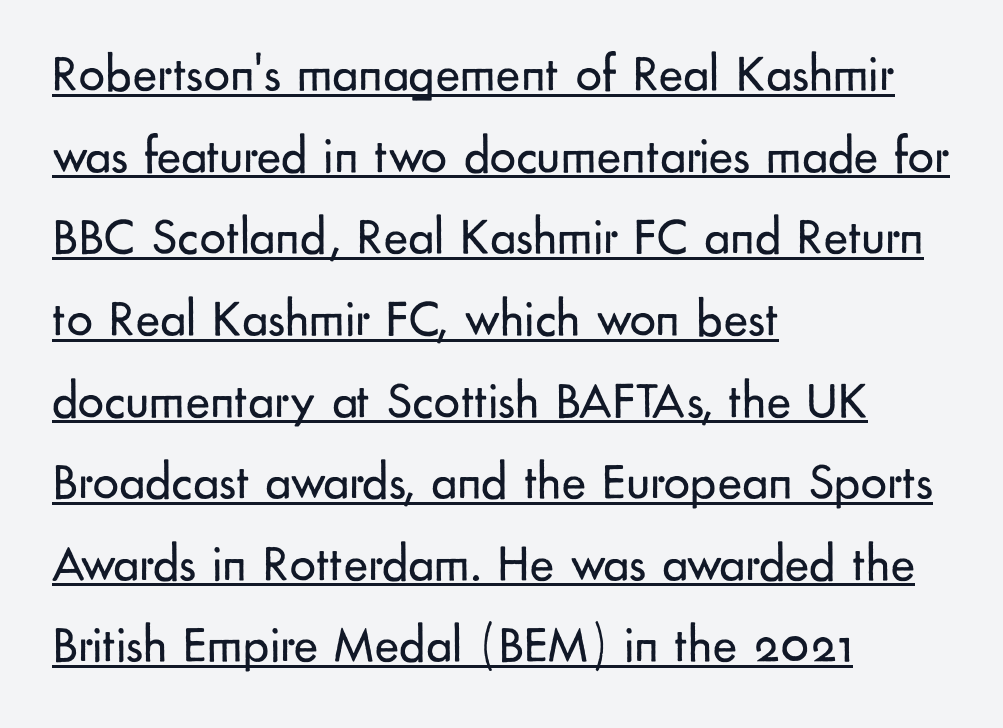
Q: Is the text bold? A: No.
Q: Is the text italic (slanted)? A: No, it is upright.
Q: Is the typeface a serif or a sans-serif typeface? A: Sans-serif.
Q: Is the text underlined? A: Yes.
Q: How is the paragraph aligned? A: Left-aligned.
Q: Is the spacing between letters normal or unusually wide? A: Normal.
Q: Is the spacing between lines tight, normal or loose? A: Normal.
Q: Width (condensed, normal, or wide)? A: Normal.
Q: Stroke contrast? A: Low.
Q: x-height? A: Small.
Q: Monospaced? A: No.
